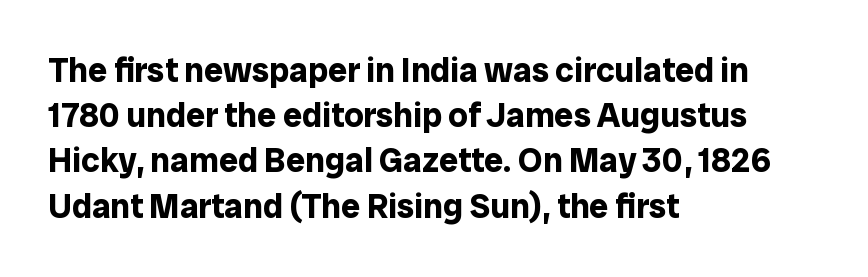
{"serif": "no", "italic": "no", "bold": "yes", "weight": "bold", "width": "normal", "stroke_contrast": "low", "x_height": "medium", "monospaced": "no", "underline": "no", "align": "left", "line_spacing": "normal", "line_spacing_ratio": 1.33, "letter_spacing": "normal", "letter_spacing_em": 0.0, "glyph_px": 34}
